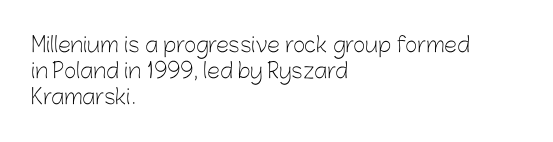
Q: Is the text bold? A: No.
Q: Is the text italic (slanted)? A: No, it is upright.
Q: Is the text underlined? A: No.
Q: How is the paragraph aligned? A: Left-aligned.
Q: Is the spacing between letters normal or unusually wide? A: Normal.
Q: Is the spacing between lines tight, normal or loose? A: Normal.
